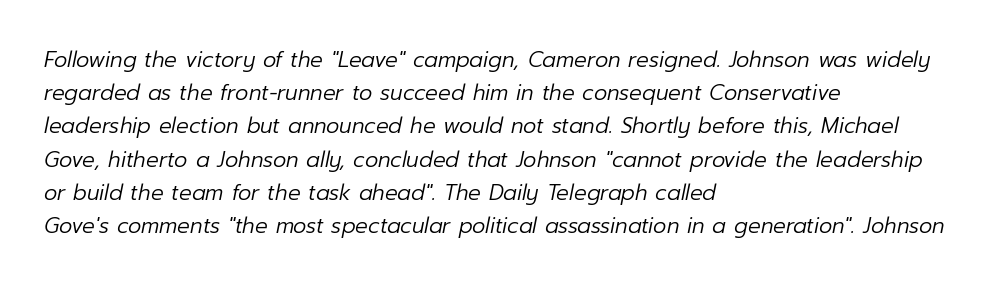
{"italic": "yes", "lean": "right", "slant_degrees": 12, "bold": "no", "underline": "no", "align": "left", "line_spacing": "normal", "line_spacing_ratio": 1.58, "letter_spacing": "normal", "letter_spacing_em": 0.0, "glyph_px": 21}
